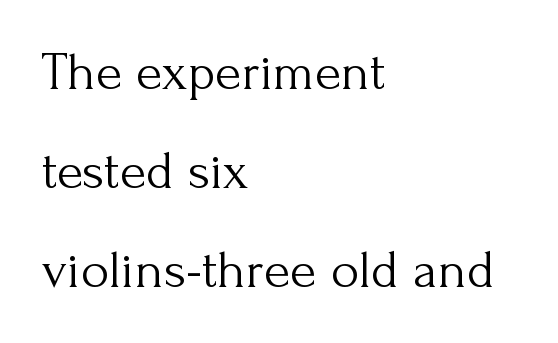
Q: Is the text bold? A: No.
Q: Is the text italic (slanted)? A: No, it is upright.
Q: Is the typeface a serif or a sans-serif typeface? A: Serif.
Q: Is the text underlined? A: No.
Q: How is the paragraph aligned? A: Left-aligned.
Q: Is the spacing between letters normal or unusually wide? A: Normal.
Q: Width (condensed, normal, or wide)? A: Normal.
Q: Stroke contrast? A: Medium.
Q: x-height? A: Small.
Q: Monospaced? A: No.
